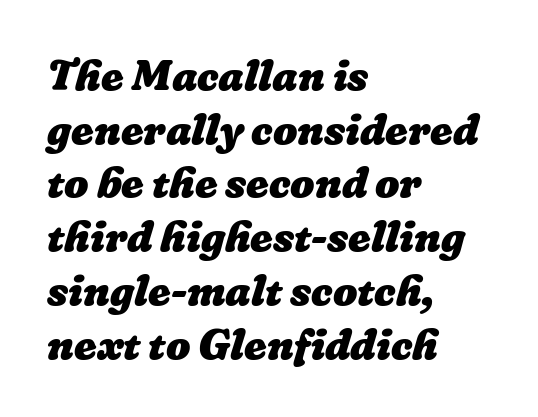
Visually the block forms a straight wall on the left and a jagged coastline on the right. Typesetter's note: full bold, strokes at maximum text heaviness. Descender tails drop into unmarked territory. Spacing verdict: proportional, widths tailored to each character. This block has exactly the height ordinary leading produces. How are the letters spaced? Ordinarily, with no added tracking.
